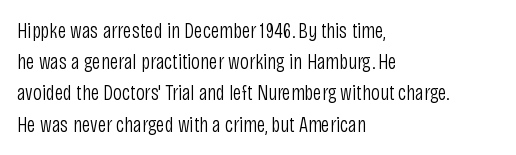
{"italic": "no", "bold": "no", "underline": "no", "align": "left", "line_spacing": "normal", "line_spacing_ratio": 1.42, "letter_spacing": "normal", "letter_spacing_em": 0.0, "glyph_px": 22}
